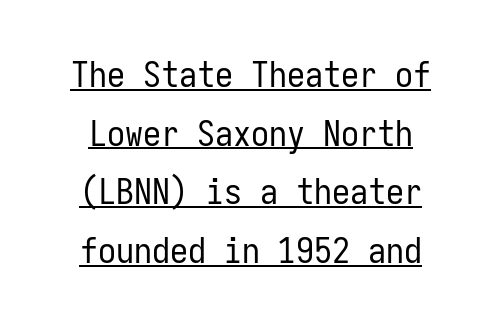
Q: Is the text bold? A: No.
Q: Is the text italic (slanted)? A: No, it is upright.
Q: Is the typeface a serif or a sans-serif typeface? A: Sans-serif.
Q: Is the text underlined? A: Yes.
Q: Is the spacing between letters normal or unusually wide? A: Normal.
Q: Is the spacing between lines tight, normal or loose? A: Normal.
Q: Width (condensed, normal, or wide)? A: Condensed.
Q: Stroke contrast? A: Low.
Q: x-height? A: Medium.
Q: Monospaced? A: Yes.
